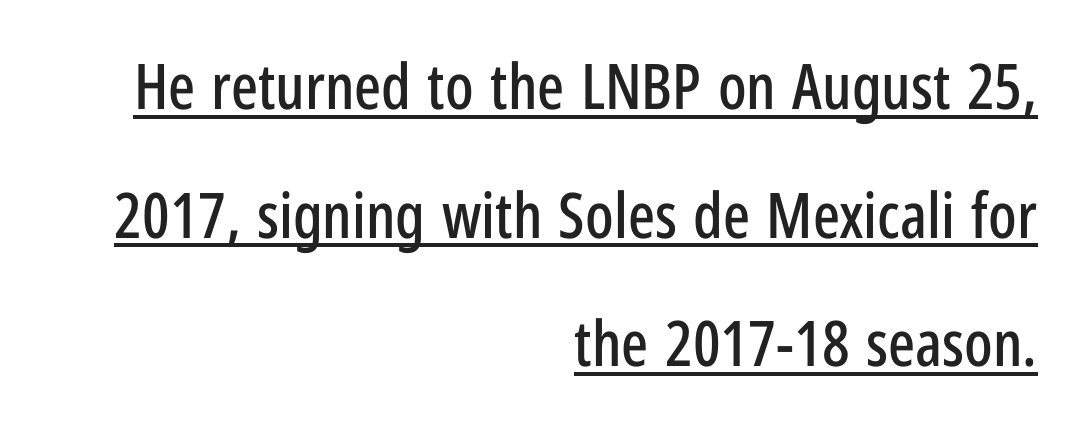
The image shows 63 px condensed sans-serif type, upright; set right-aligned, loose line spacing (2.04x), normal letter spacing, underlined; low stroke contrast and a medium x-height.
